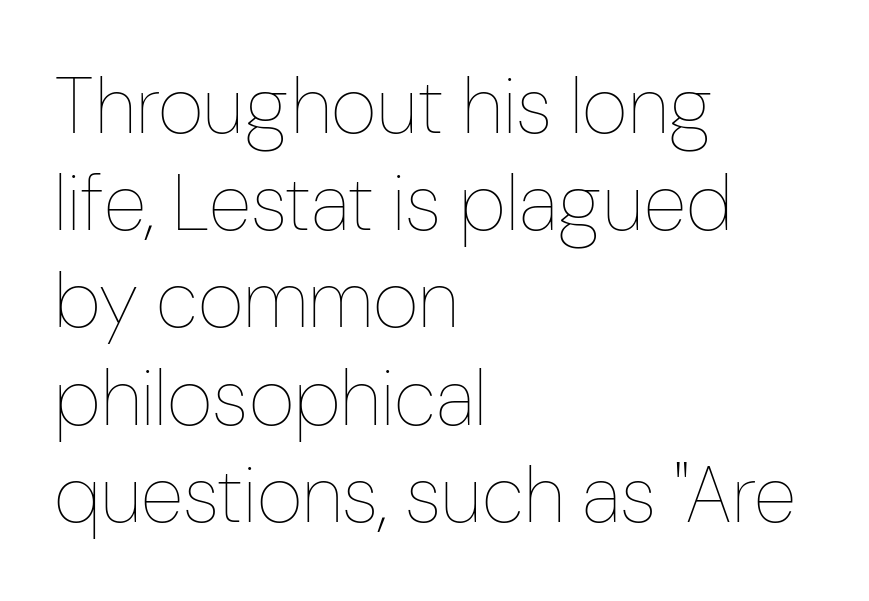
Tracking value appears to be zero — textbook default spacing. The specimen reads as upright at a glance. The gap between lines stays unmarked. The letters look calm and open, with moderate or lighter stems. These lines stack with their left ends in a neat column. Varying glyph widths throughout — classic text-font behaviour.
